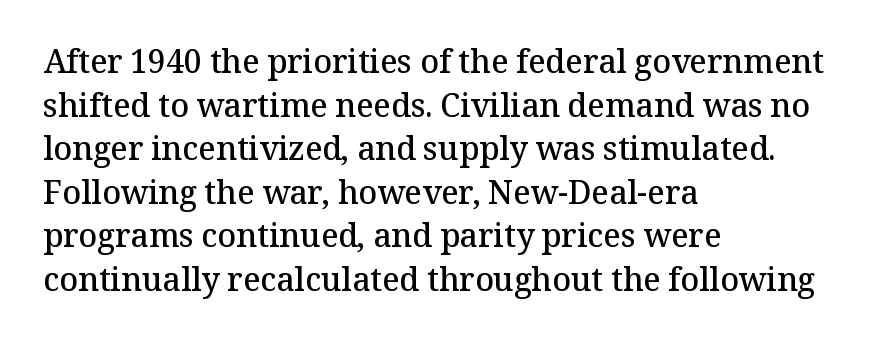
{"serif": "yes", "italic": "no", "bold": "semi", "weight": "semibold", "width": "normal", "stroke_contrast": "medium", "x_height": "medium", "monospaced": "no", "underline": "no", "align": "left", "line_spacing": "normal", "line_spacing_ratio": 1.36, "letter_spacing": "normal", "letter_spacing_em": 0.0, "glyph_px": 32}
